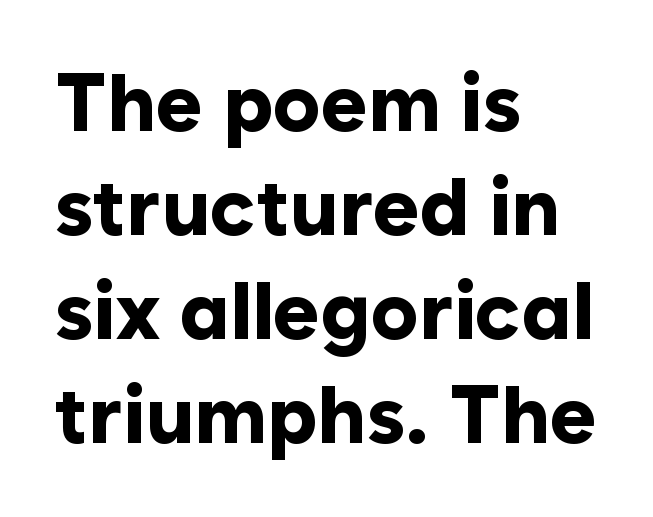
Is there much room between lines? A standard amount, neither cramped nor airy. Each line starts at the same left margin while the right side varies. In terms of weight, the rendering is a true, heavy bold. Anything drawn beneath the words? Only blank space. Tracking value appears to be zero — textbook default spacing.
